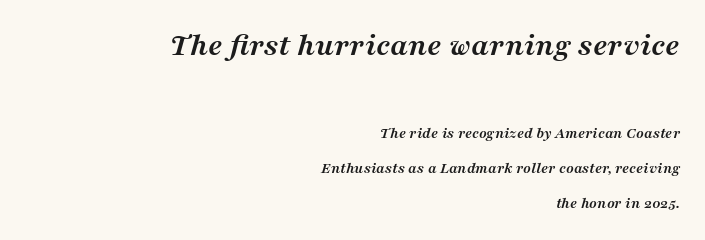
Q: Is the text bold? A: Yes.
Q: Is the text italic (slanted)? A: Yes, it leans right by about 16 degrees.
Q: Is the typeface a serif or a sans-serif typeface? A: Serif.
Q: Is the text underlined? A: No.
Q: How is the paragraph aligned? A: Right-aligned.
Q: Is the spacing between letters normal or unusually wide? A: Normal.
Q: Is the spacing between lines tight, normal or loose? A: Loose.
Q: Which block of text is set in a larger size, the first (top) or the second (bottom)? A: The first (top) one.
Q: Width (condensed, normal, or wide)? A: Normal.
Q: Stroke contrast? A: Medium.
Q: x-height? A: Medium.
Q: Monospaced? A: No.
